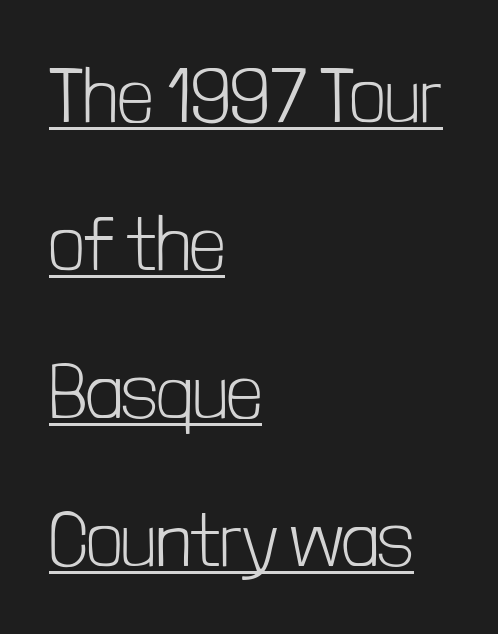
Q: Is the text bold? A: No.
Q: Is the text italic (slanted)? A: No, it is upright.
Q: Is the typeface a serif or a sans-serif typeface? A: Sans-serif.
Q: Is the text underlined? A: Yes.
Q: How is the paragraph aligned? A: Left-aligned.
Q: Is the spacing between letters normal or unusually wide? A: Normal.
Q: Is the spacing between lines tight, normal or loose? A: Loose.
Q: Width (condensed, normal, or wide)? A: Condensed.
Q: Stroke contrast? A: Low.
Q: x-height? A: Medium.
Q: Monospaced? A: No.
